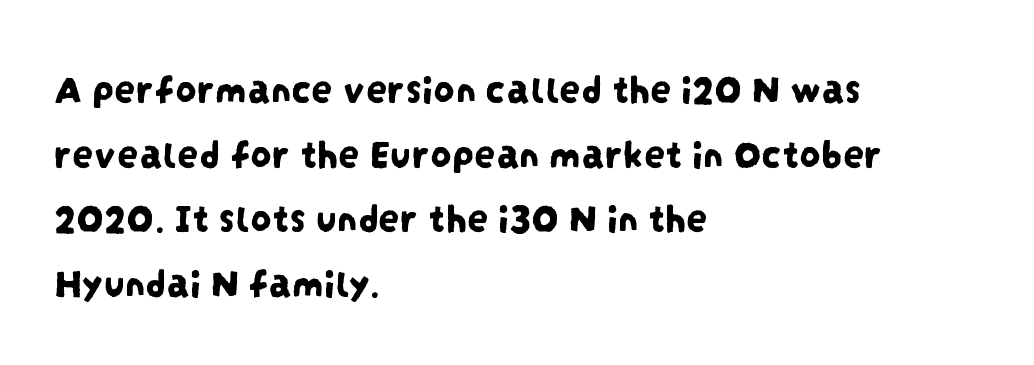
Q: Is the typeface a serif or a sans-serif typeface? A: Sans-serif.
Q: Is the text underlined? A: No.
Q: How is the paragraph aligned? A: Left-aligned.
Q: Is the spacing between letters normal or unusually wide? A: Normal.
Q: Is the spacing between lines tight, normal or loose? A: Normal.
Q: Width (condensed, normal, or wide)? A: Condensed.
Q: Stroke contrast? A: Low.
Q: x-height? A: Large.
Q: Monospaced? A: No.
